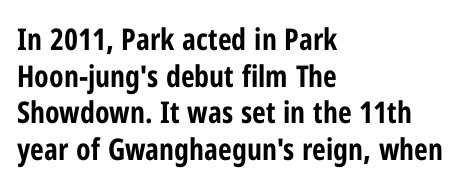
{"serif": "no", "italic": "no", "bold": "yes", "weight": "bold", "width": "condensed", "stroke_contrast": "low", "x_height": "medium", "monospaced": "no", "underline": "no", "align": "left", "line_spacing_ratio": 1.22, "letter_spacing": "normal", "letter_spacing_em": 0.0, "glyph_px": 30}
